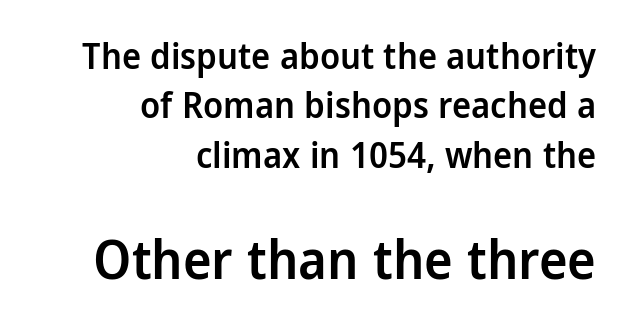
Evenly set lines give the paragraph a standard silhouette. This is sans-serif lettering, the kind often seen on screens and signage. Characters remain perfectly vertical along every line. Horizontally, the lines are justified to the trailing edge only. As a designer I'd log this as weight 600, semibold.
